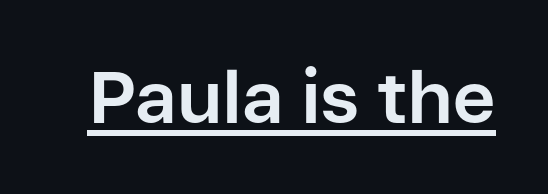
The image shows 73 px bold sans-serif type, upright; set normal letter spacing, underlined; low stroke contrast and a medium x-height.
